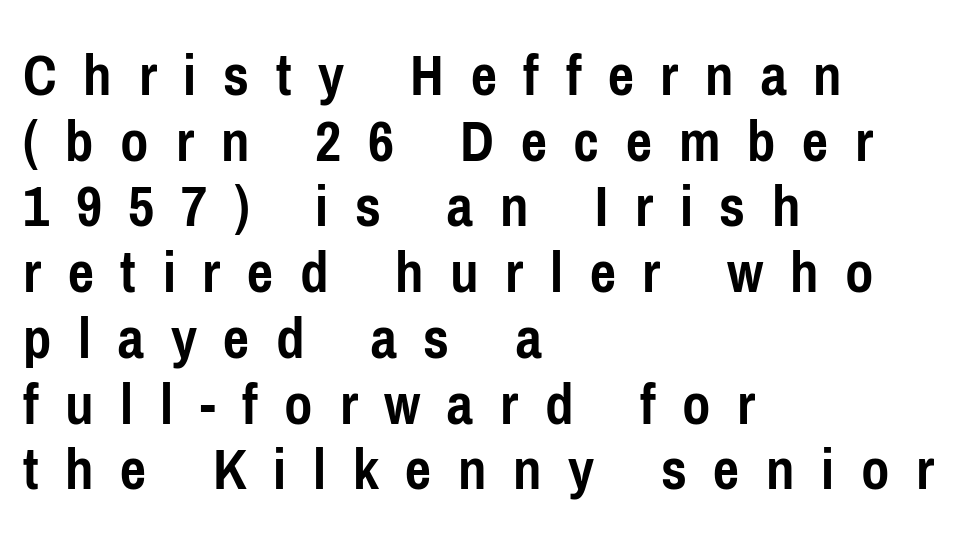
Q: Is the text bold? A: Yes.
Q: Is the text italic (slanted)? A: No, it is upright.
Q: Is the typeface a serif or a sans-serif typeface? A: Sans-serif.
Q: Is the text underlined? A: No.
Q: How is the paragraph aligned? A: Left-aligned.
Q: Is the spacing between letters normal or unusually wide? A: Unusually wide.
Q: Is the spacing between lines tight, normal or loose? A: Tight.
Q: Width (condensed, normal, or wide)? A: Condensed.
Q: Stroke contrast? A: Low.
Q: x-height? A: Medium.
Q: Monospaced? A: No.
